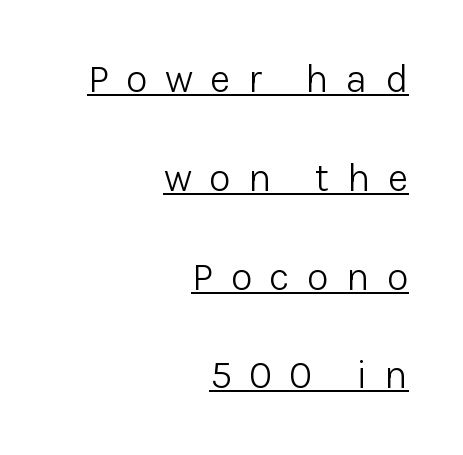
The image shows 40 px light sans-serif type, upright; set right-aligned, loose line spacing (2.47x), unusually wide letter spacing (+0.43 em), underlined; low stroke contrast and a medium x-height.
